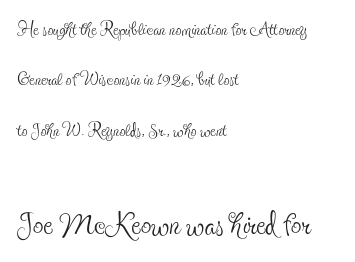
Proportional: the letters do not fall into vertical columns. The horizontal fit of the characters is conventional and even. Heaviness? Minimal to ordinary, like unemphasized prose. Decoration check: the copy has no underline. The more generous point size was reserved for the lower chunk. What kind of face is this? One with serifs.
